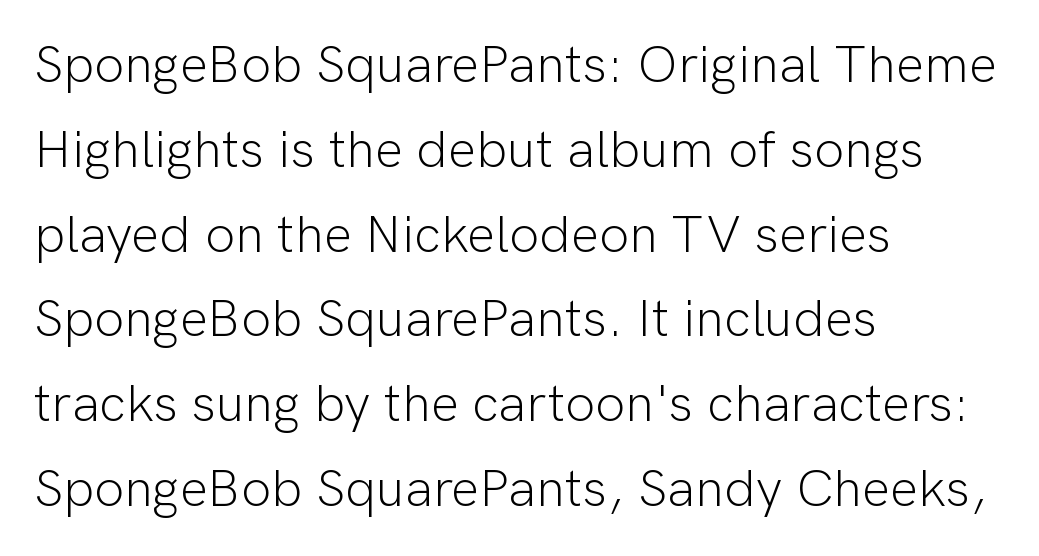
The image shows 53 px light sans-serif type, upright; set left-aligned, normal line spacing (1.6x), normal letter spacing, not underlined; low stroke contrast and a medium x-height.
